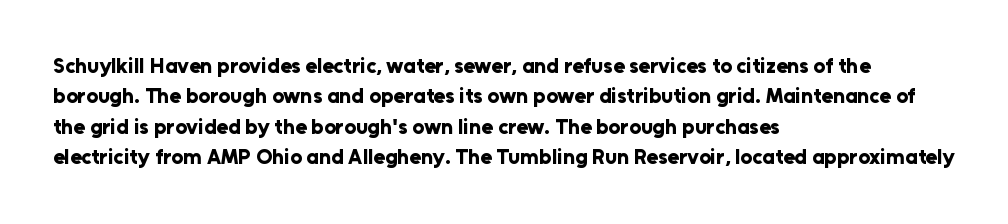
{"italic": "no", "bold": "yes", "underline": "no", "align": "left", "line_spacing": "normal", "line_spacing_ratio": 1.45, "letter_spacing": "normal", "letter_spacing_em": 0.0, "glyph_px": 21}
